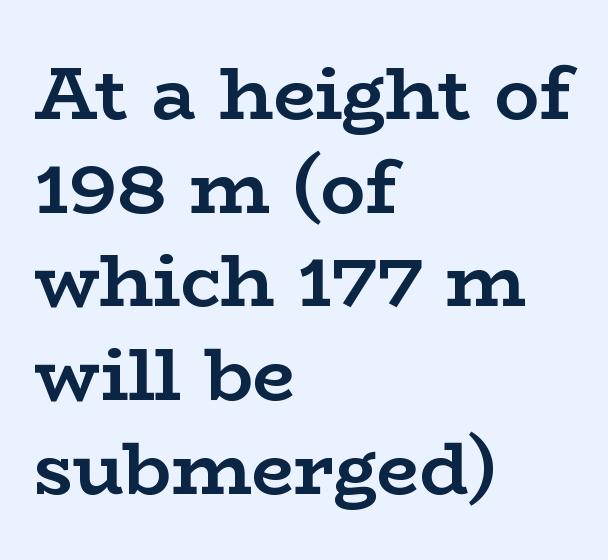
The image shows 75 px semibold, wide serif type, upright; set left-aligned, normal line spacing (1.25x), normal letter spacing, not underlined; low stroke contrast and a medium x-height.
